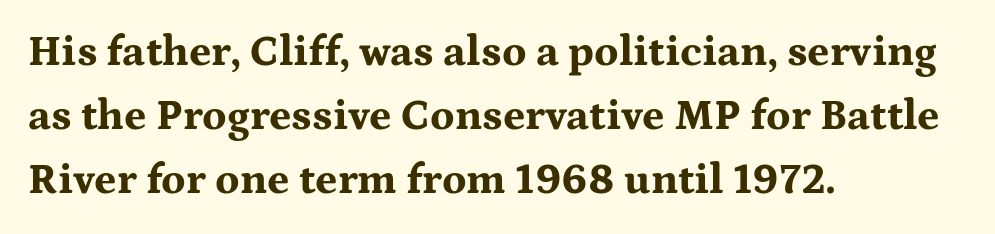
The image shows 43 px bold, wide serif type, upright; set left-aligned, normal line spacing (1.49x), normal letter spacing, not underlined; medium stroke contrast and a medium x-height.
